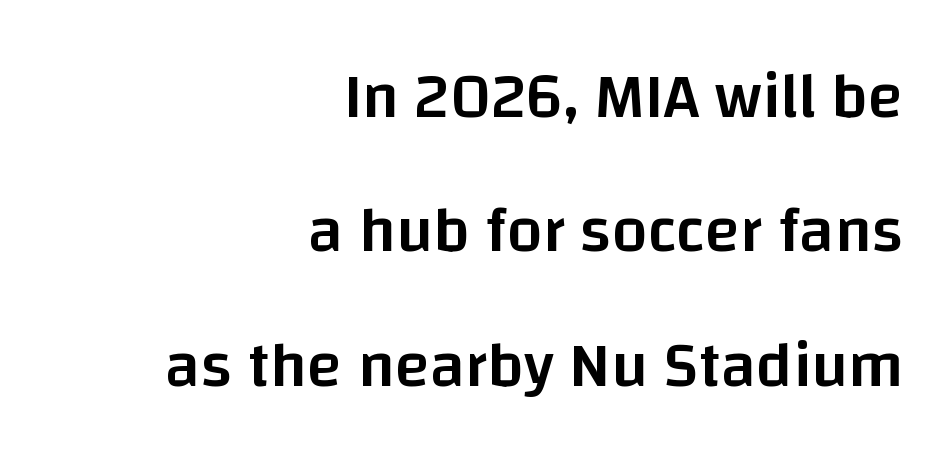
The tracking reads as untouched default to a designer's eye. Baseline-to-baseline distance is far greater than the letter height. This rendering features lettering with no underline. These lines carry some extra weight — a demibold, not a full bold.
